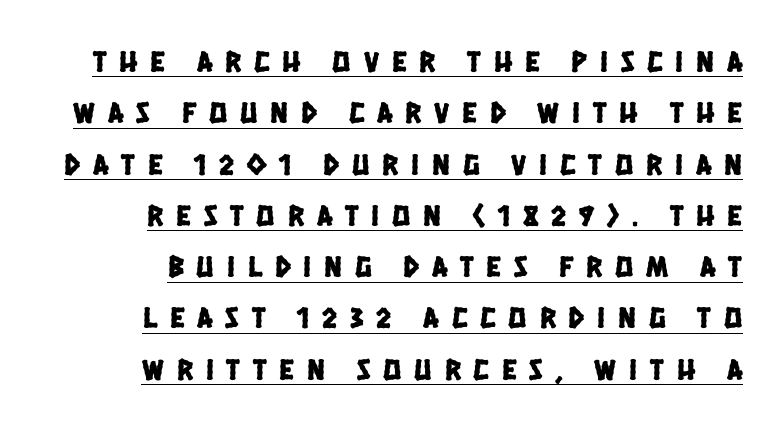
Q: Is the typeface a serif or a sans-serif typeface? A: Sans-serif.
Q: Is the text underlined? A: Yes.
Q: How is the paragraph aligned? A: Right-aligned.
Q: Is the spacing between letters normal or unusually wide? A: Unusually wide.
Q: Width (condensed, normal, or wide)? A: Condensed.
Q: Stroke contrast? A: Low.
Q: x-height? A: Large.
Q: Monospaced? A: No.
